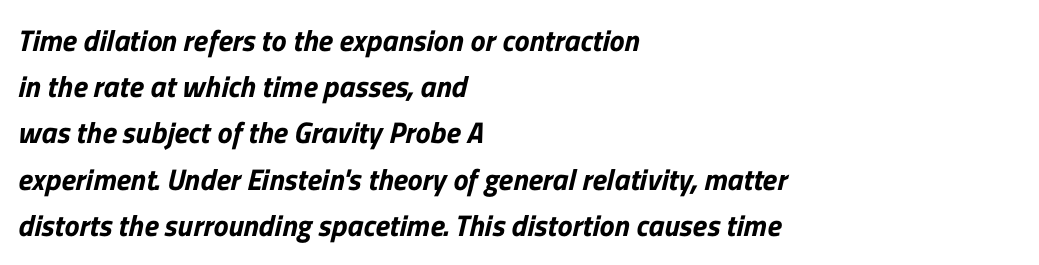
Q: Is the typeface a serif or a sans-serif typeface? A: Sans-serif.
Q: Is the text underlined? A: No.
Q: How is the paragraph aligned? A: Left-aligned.
Q: Is the spacing between letters normal or unusually wide? A: Normal.
Q: Is the spacing between lines tight, normal or loose? A: Normal.
Q: Width (condensed, normal, or wide)? A: Normal.
Q: Stroke contrast? A: Low.
Q: x-height? A: Medium.
Q: Monospaced? A: No.
